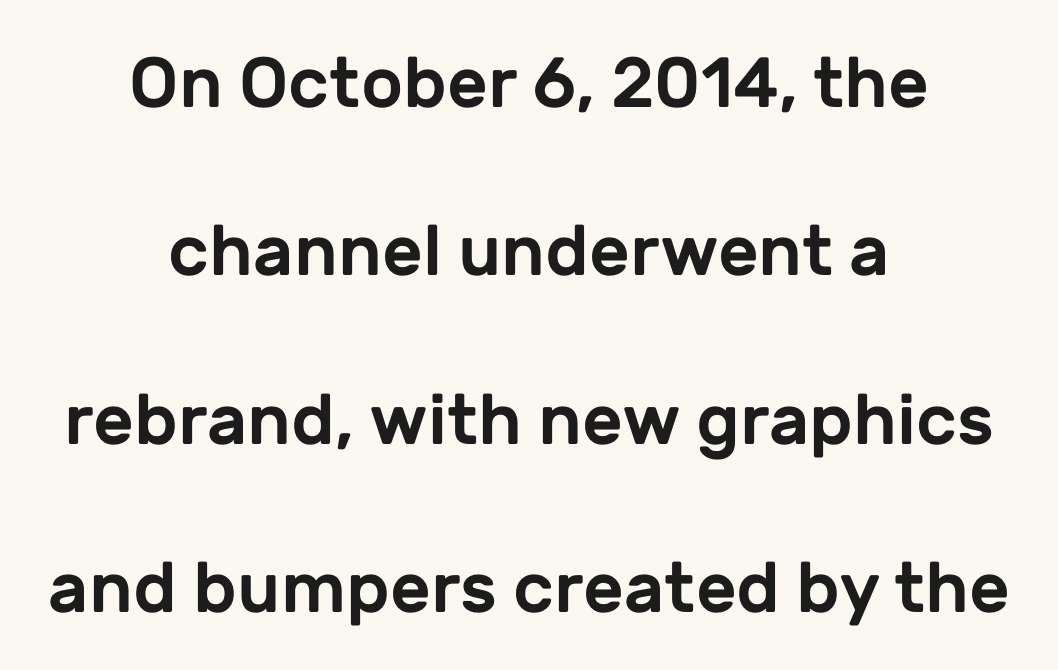
{"serif": "no", "italic": "no", "width": "normal", "stroke_contrast": "low", "x_height": "medium", "monospaced": "no", "underline": "no", "align": "center", "line_spacing": "loose", "line_spacing_ratio": 2.37, "letter_spacing": "normal", "letter_spacing_em": 0.0, "glyph_px": 71}
